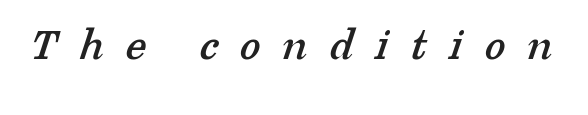
The baseline area is clear. Typographically, this falls in the serif category. The letterforms stand isolated, each surrounded by extra space. You could not count columns in this text — the font is proportionally spaced.
